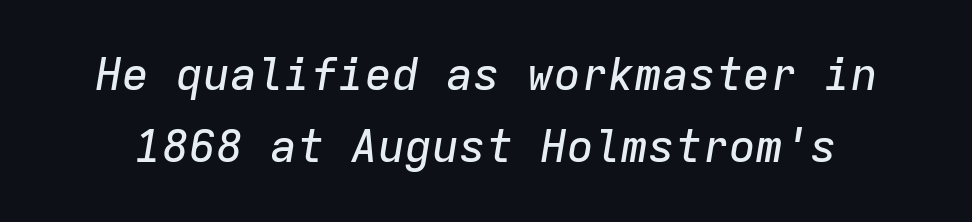
Q: Is the text italic (slanted)? A: Yes, it leans right by about 9 degrees.
Q: Is the text underlined? A: No.
Q: Is the spacing between letters normal or unusually wide? A: Normal.
Q: Is the spacing between lines tight, normal or loose? A: Normal.
Q: Width (condensed, normal, or wide)? A: Normal.
Q: Stroke contrast? A: Low.
Q: x-height? A: Medium.
Q: Monospaced? A: Yes.
